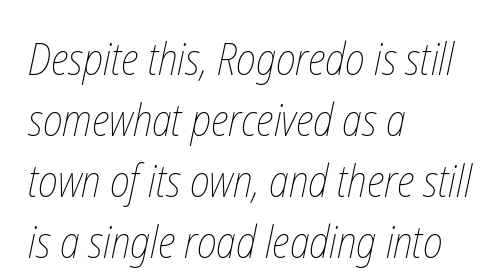
{"bold": "no", "weight": "thin", "width": "condensed", "stroke_contrast": "low", "x_height": "medium", "monospaced": "no", "underline": "no", "align": "left", "line_spacing": "normal", "line_spacing_ratio": 1.39, "letter_spacing": "normal", "letter_spacing_em": 0.0, "glyph_px": 44}
